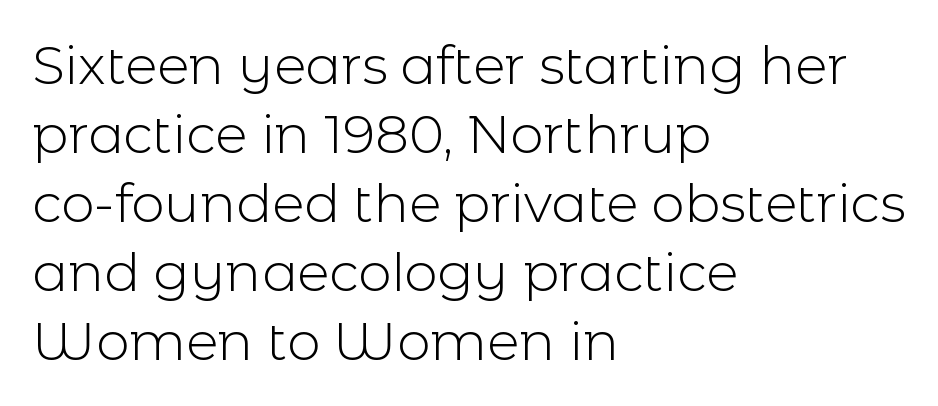
The image shows 53 px light sans-serif type, upright; set left-aligned, normal line spacing (1.3x), normal letter spacing, not underlined; a medium x-height.
